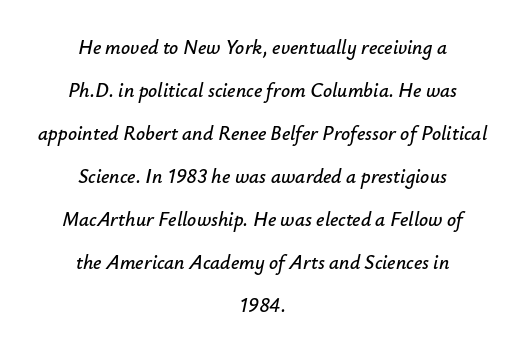
{"italic": "yes", "lean": "right", "slant_degrees": 12, "underline": "no", "align": "center", "line_spacing": "loose", "line_spacing_ratio": 2.15, "letter_spacing": "normal", "letter_spacing_em": 0.0, "glyph_px": 20}
